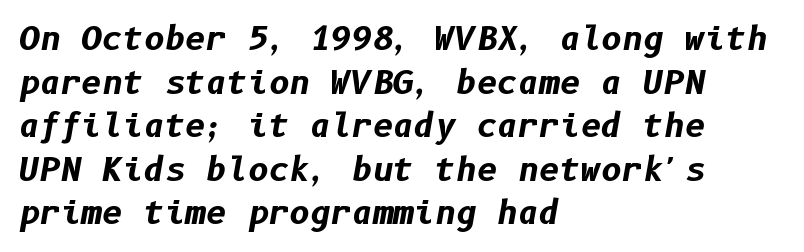
The image shows 32 px bold type, italic (leaning right); set left-aligned, normal line spacing (1.36x), normal letter spacing, not underlined; low stroke contrast and a medium x-height.
